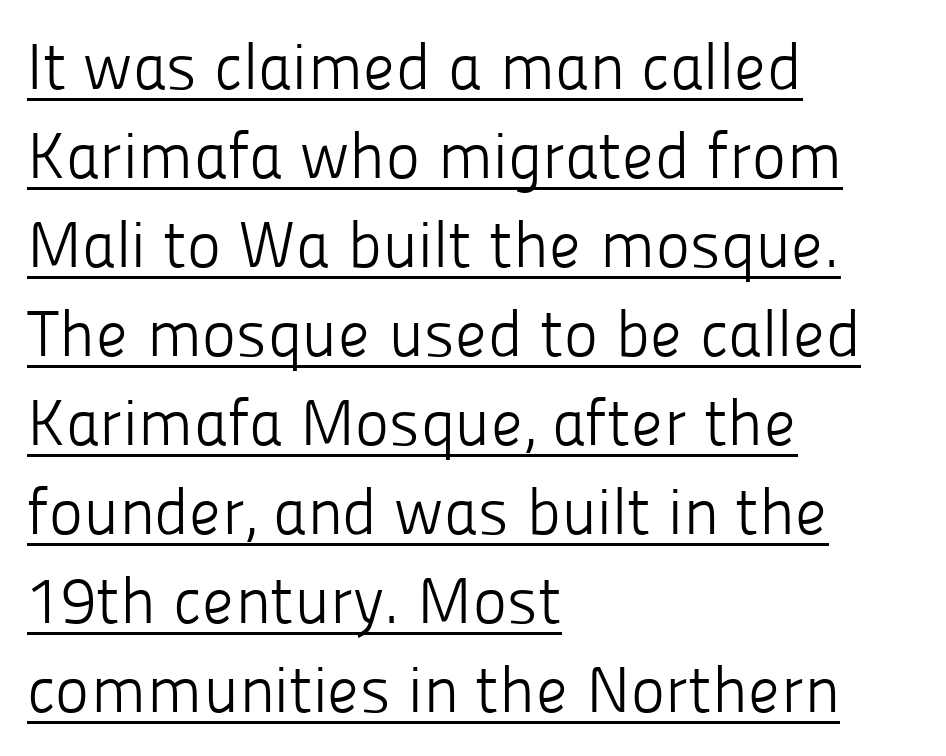
Q: Is the text bold? A: No.
Q: Is the text italic (slanted)? A: No, it is upright.
Q: Is the typeface a serif or a sans-serif typeface? A: Sans-serif.
Q: Is the text underlined? A: Yes.
Q: How is the paragraph aligned? A: Left-aligned.
Q: Is the spacing between letters normal or unusually wide? A: Normal.
Q: Is the spacing between lines tight, normal or loose? A: Normal.
Q: Width (condensed, normal, or wide)? A: Normal.
Q: Stroke contrast? A: Low.
Q: x-height? A: Medium.
Q: Monospaced? A: No.
